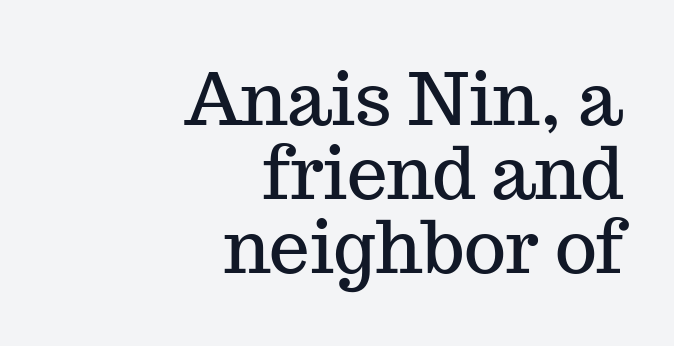
Q: Is the text italic (slanted)? A: No, it is upright.
Q: Is the typeface a serif or a sans-serif typeface? A: Serif.
Q: Is the text underlined? A: No.
Q: How is the paragraph aligned? A: Right-aligned.
Q: Is the spacing between letters normal or unusually wide? A: Normal.
Q: Is the spacing between lines tight, normal or loose? A: Tight.
Q: Width (condensed, normal, or wide)? A: Normal.
Q: Stroke contrast? A: Medium.
Q: x-height? A: Medium.
Q: Monospaced? A: No.
